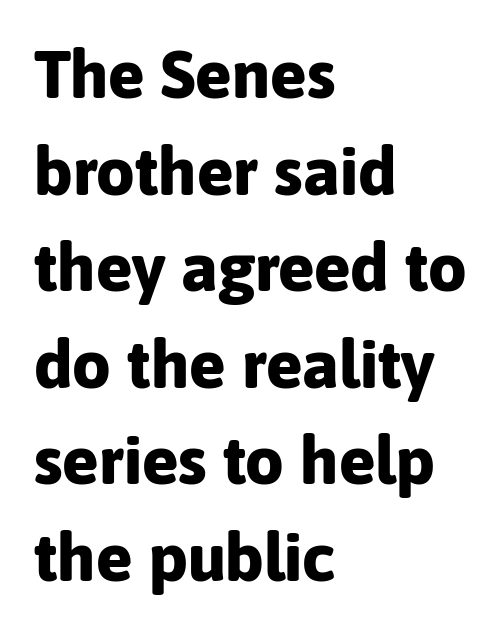
This sample has the flowing, uneven cadence of proportional lettering. Normally led — the rows are evenly, conventionally spaced. You could call the tracking neutral — neither tight nor loose. The strokes are fattened all the way to bold.
